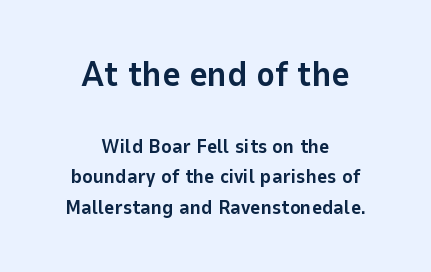
What's the leading like? Ordinary, nothing unusual. Of the two passages, the one on top uses the larger point size. Character widths vary here, with narrow letters taking less room than wide ones. This rendering leaves character spacing at its baseline value.
